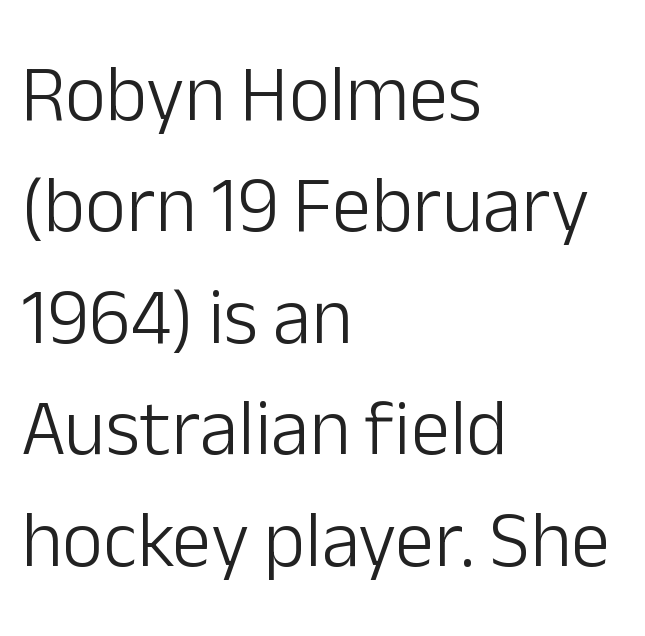
{"serif": "no", "italic": "no", "bold": "no", "weight": "light", "width": "normal", "stroke_contrast": "low", "x_height": "medium", "monospaced": "no", "underline": "no", "align": "left", "line_spacing": "normal", "line_spacing_ratio": 1.41, "letter_spacing": "normal", "letter_spacing_em": 0.0, "glyph_px": 79}
